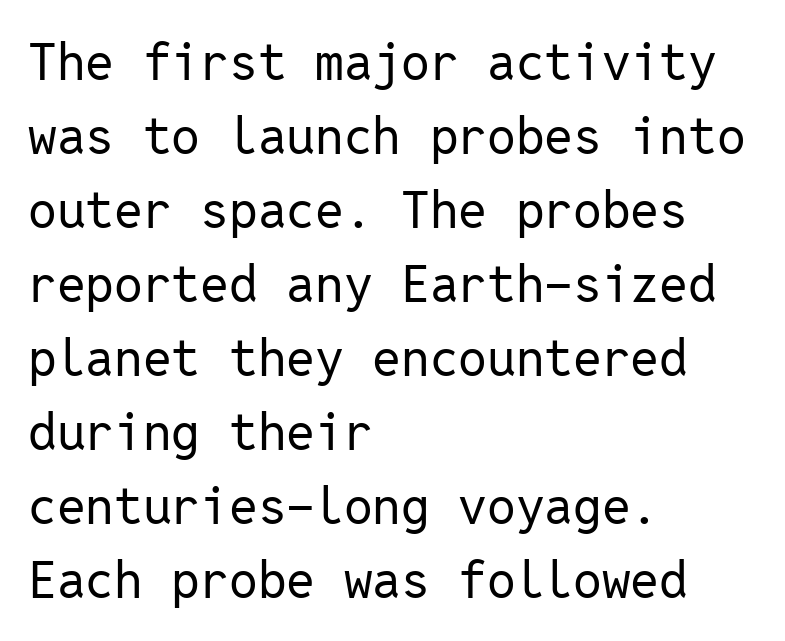
The image shows 51 px regular-weight sans-serif type, upright, monospaced; set left-aligned, normal line spacing (1.45x), normal letter spacing, not underlined; low stroke contrast and a medium x-height.
